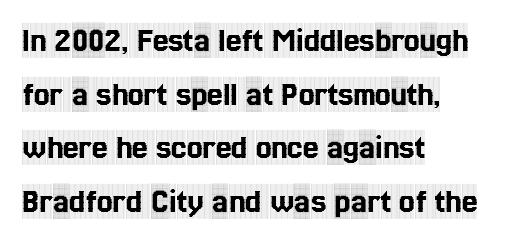
Each new line begins a customary step beneath the previous one. Quick note: not italic, upright. Small tapered or slab feet sit at the stroke ends, so this counts as serif. Nothing unusual about the tracking: characters are spaced as the font intends. Do the characters align in a grid? No, the font is proportional. Beneath every word, the page is bare.
